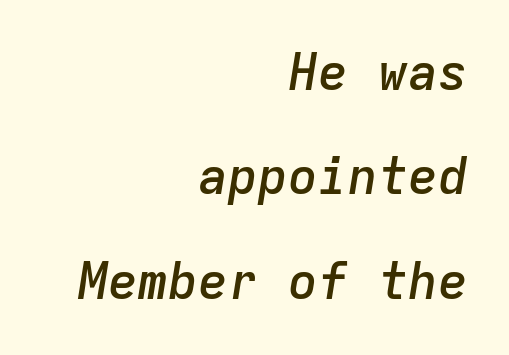
Q: Is the text bold? A: Semi-bold.
Q: Is the text italic (slanted)? A: Yes, it leans right by about 9 degrees.
Q: Is the text underlined? A: No.
Q: How is the paragraph aligned? A: Right-aligned.
Q: Is the spacing between letters normal or unusually wide? A: Normal.
Q: Is the spacing between lines tight, normal or loose? A: Loose.
Q: Width (condensed, normal, or wide)? A: Normal.
Q: Stroke contrast? A: Low.
Q: x-height? A: Medium.
Q: Monospaced? A: Yes.
